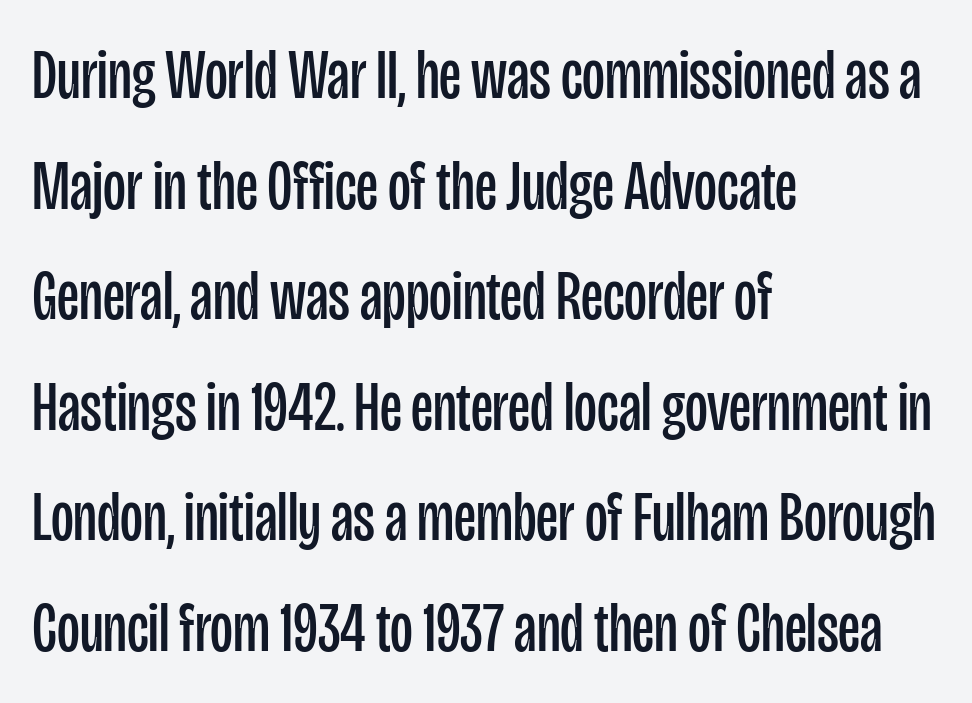
The image shows 70 px regular-weight, condensed sans-serif type, upright; set left-aligned, normal line spacing (1.58x), normal letter spacing, not underlined; low stroke contrast and a large x-height.
